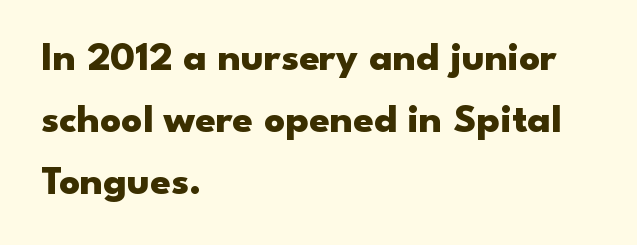
Tracking value appears to be zero — textbook default spacing. The face used here is proportionally spaced, like ordinary book or web type. Does the leading feel generous? No, just average. Has an underline been added? It has not. Weight check: bold — yes, fully. These lines are composed in type without serifs.
